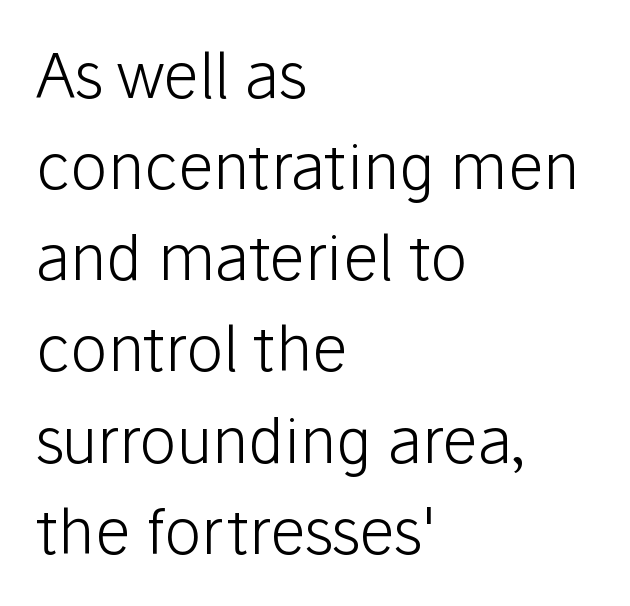
Nope, no serifs anywhere on these letters. Here the designer chose a conventional face with non-uniform glyph widths. Any mark beneath the type? The region is blank. Typeset ragged right — the left edge is the straight one.
